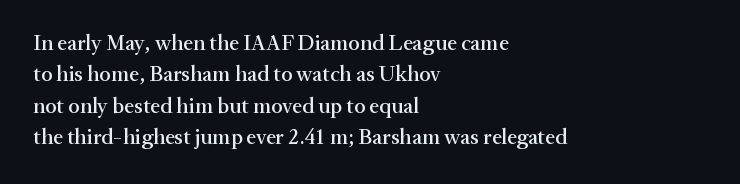
The image shows 22 px text type, upright; set left-aligned, normal line spacing (1.43x), normal letter spacing, not underlined.
